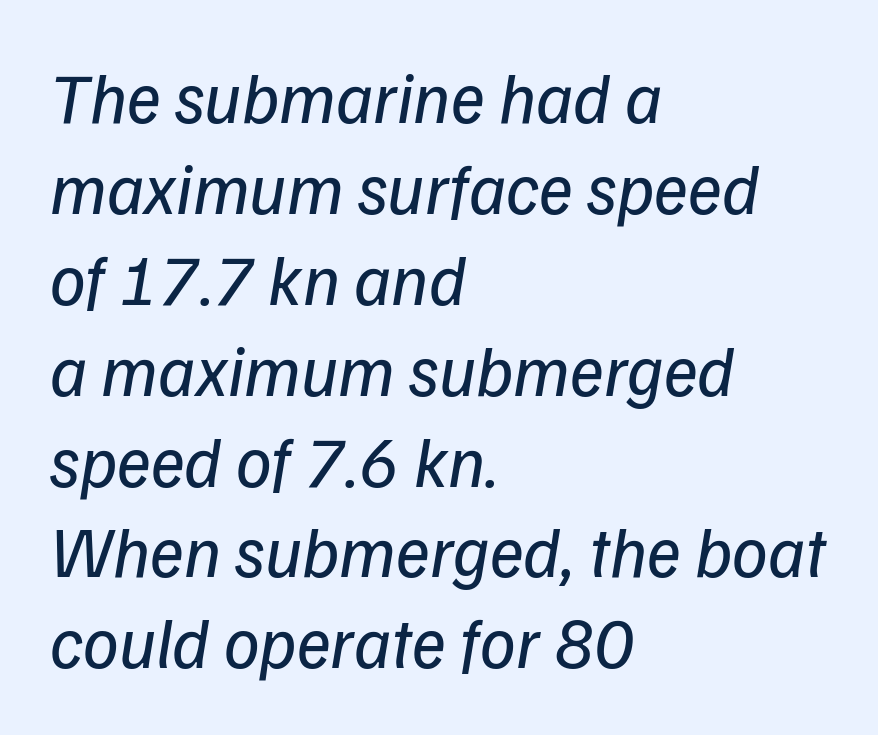
The image shows 71 px regular-weight type, italic (leaning right); set left-aligned, normal line spacing (1.28x), normal letter spacing, not underlined; low stroke contrast and a medium x-height.
